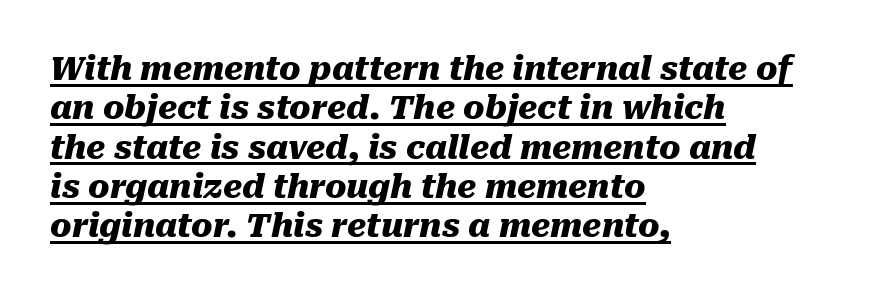
{"italic": "yes", "lean": "right", "slant_degrees": 10, "bold": "yes", "weight": "heavy", "width": "normal", "stroke_contrast": "medium", "x_height": "medium", "monospaced": "no", "underline": "yes", "align": "left", "line_spacing_ratio": 1.23, "letter_spacing": "normal", "letter_spacing_em": 0.0, "glyph_px": 32}
